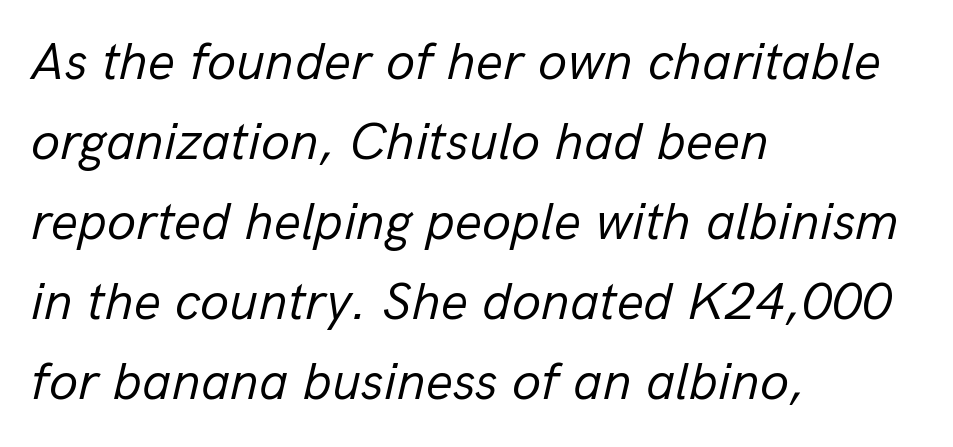
{"italic": "yes", "lean": "right", "slant_degrees": 13, "bold": "no", "weight": "regular", "width": "normal", "stroke_contrast": "low", "x_height": "medium", "monospaced": "no", "underline": "no", "align": "left", "line_spacing": "normal", "line_spacing_ratio": 1.51, "letter_spacing": "normal", "letter_spacing_em": 0.0, "glyph_px": 53}
